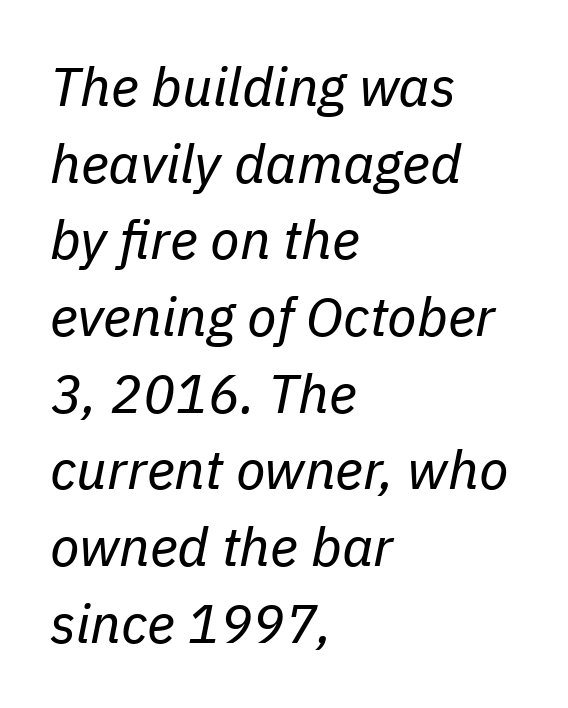
Spacing verdict: proportional, widths tailored to each character. Nobody drew a line under any word here. Spacing between characters is what you'd get straight out of the box. In terms of leading, this rendering sits right in the middle.
